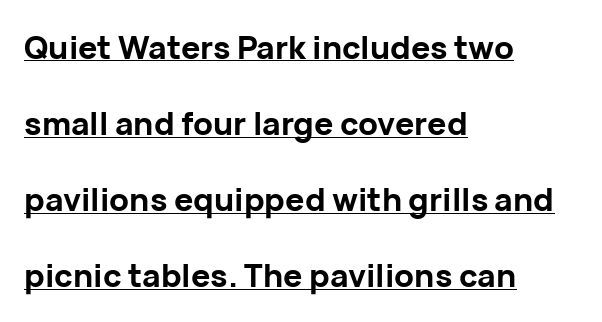
These words are printed bold, with thick strokes throughout. Teacher's note: observe the even left margin — that is flush-left alignment. No extra tracking has been applied to these lines. A typesetter would label this face a sans. What's the leading like? Stretched, with rows far apart.
